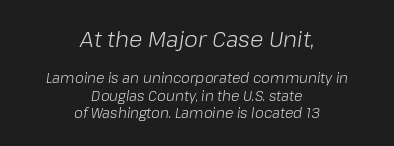
{"italic": "yes", "lean": "right", "slant_degrees": 8, "bold": "no", "underline": "no", "align": "center", "line_spacing": "normal", "line_spacing_ratio": 1.25, "letter_spacing": "normal", "letter_spacing_em": 0.0, "larger_block": "first", "size_ratio": 1.57, "glyph_px": 22}
